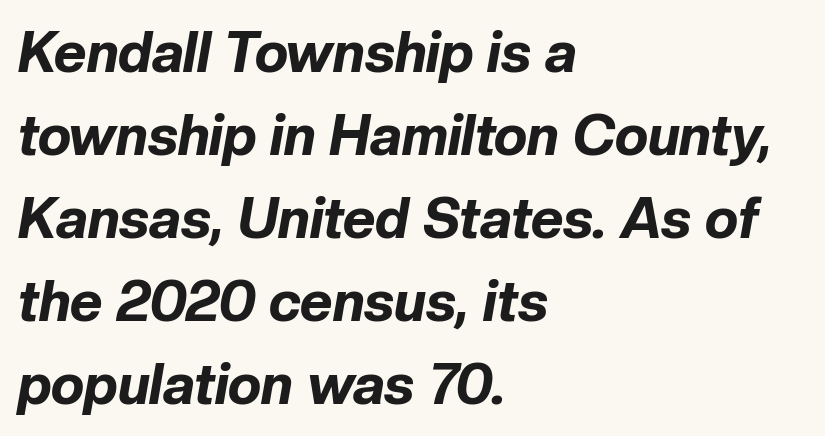
The image shows 56 px bold type, italic (leaning right); set left-aligned, normal line spacing (1.48x), normal letter spacing, not underlined; low stroke contrast and a medium x-height.
